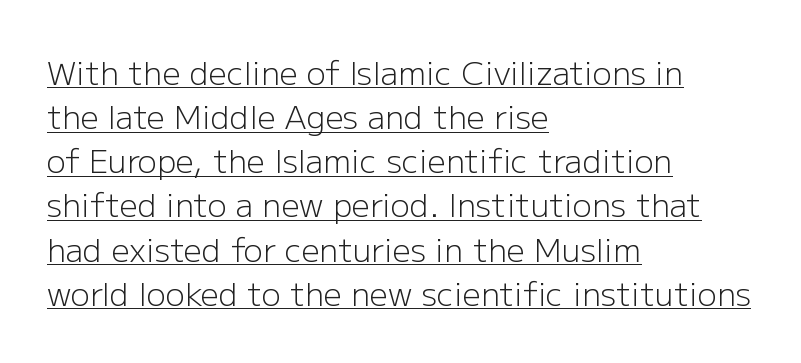
{"serif": "no", "italic": "no", "bold": "no", "weight": "light", "width": "normal", "stroke_contrast": "low", "x_height": "medium", "monospaced": "no", "underline": "yes", "align": "left", "line_spacing": "normal", "line_spacing_ratio": 1.38, "letter_spacing": "normal", "letter_spacing_em": 0.0, "glyph_px": 32}
